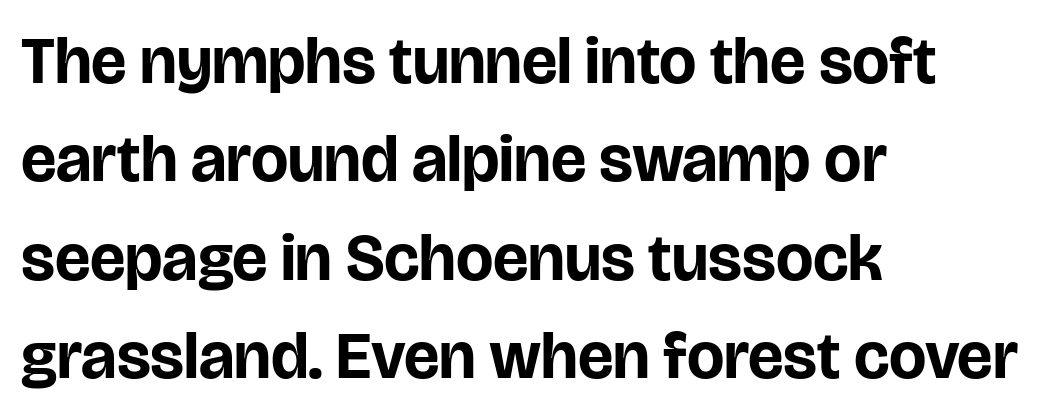
{"serif": "no", "italic": "no", "bold": "yes", "weight": "bold", "width": "normal", "stroke_contrast": "low", "x_height": "large", "monospaced": "no", "underline": "no", "align": "left", "line_spacing": "normal", "line_spacing_ratio": 1.49, "letter_spacing": "normal", "letter_spacing_em": 0.0, "glyph_px": 66}
